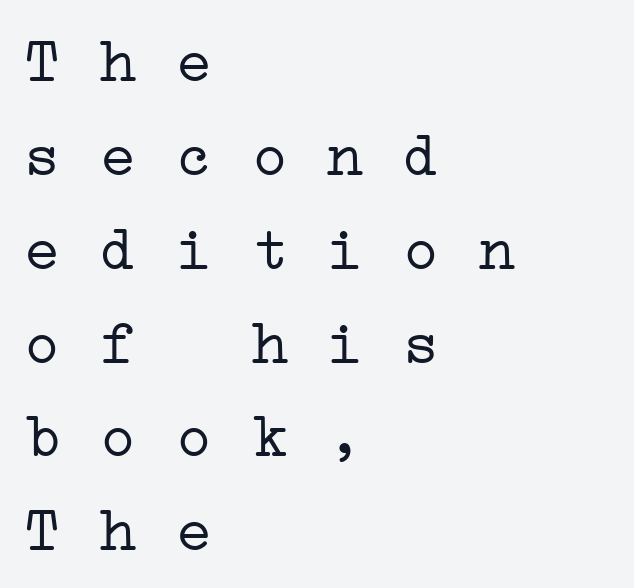
Q: Is the text bold? A: No.
Q: Is the typeface a serif or a sans-serif typeface? A: Serif.
Q: Is the text underlined? A: No.
Q: How is the paragraph aligned? A: Left-aligned.
Q: Is the spacing between letters normal or unusually wide? A: Normal.
Q: Is the spacing between lines tight, normal or loose? A: Normal.
Q: Width (condensed, normal, or wide)? A: Wide.
Q: Stroke contrast? A: Low.
Q: x-height? A: Medium.
Q: Monospaced? A: Yes.
